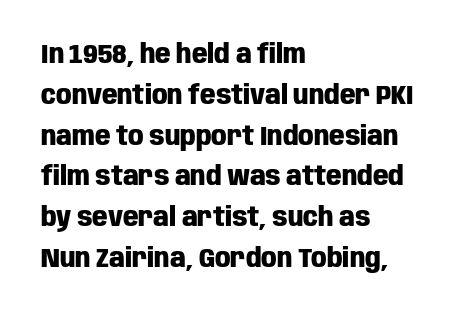
This is the regular roman posture of the typeface. Regarding leading, the lines here are spaced in the standard way. Heft: maximum for text — a bold. The specimen omits any rule beneath the text block's lines.
